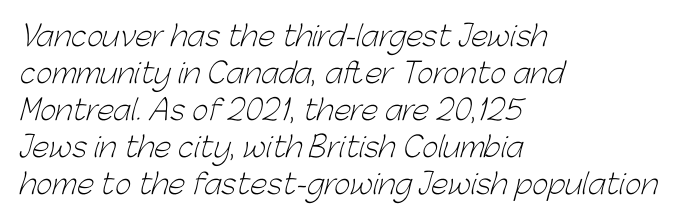
{"serif": "no", "bold": "no", "weight": "light", "width": "normal", "stroke_contrast": "low", "x_height": "medium", "monospaced": "no", "underline": "no", "align": "left", "line_spacing": "normal", "line_spacing_ratio": 1.32, "letter_spacing": "normal", "letter_spacing_em": 0.0, "glyph_px": 28}
